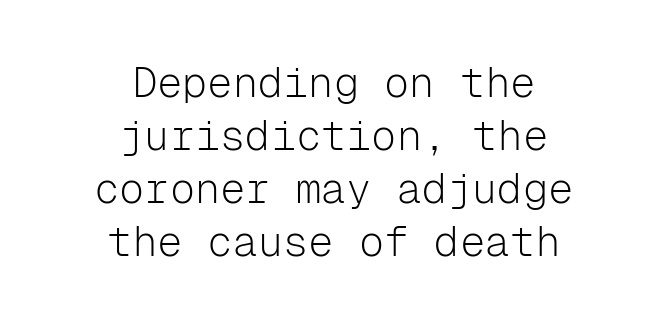
The image shows 42 px light sans-serif type, upright, monospaced; set centered, normal line spacing (1.26x), normal letter spacing, not underlined; low stroke contrast and a medium x-height.
